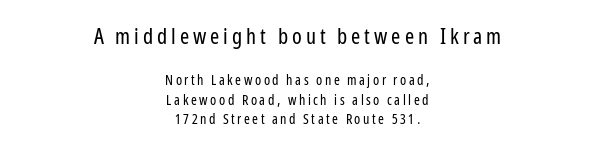
Q: Is the text bold? A: No.
Q: Is the text italic (slanted)? A: No, it is upright.
Q: Is the text underlined? A: No.
Q: How is the paragraph aligned? A: Centered.
Q: Is the spacing between lines tight, normal or loose? A: Normal.
Q: Which block of text is set in a larger size, the first (top) or the second (bottom)? A: The first (top) one.
